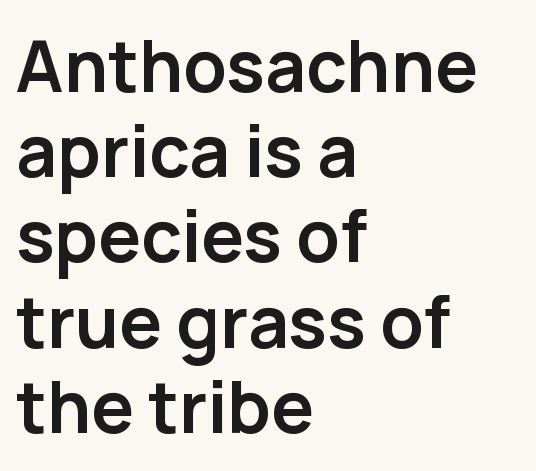
Observe the absence of serifs on each vertical stroke in this sample. Typographic density is high because the face is bold. These lines are rendered in a variable-pitch font. Words appear dense and cohesive because spacing is normal. The font's upright variant was chosen for this text.
